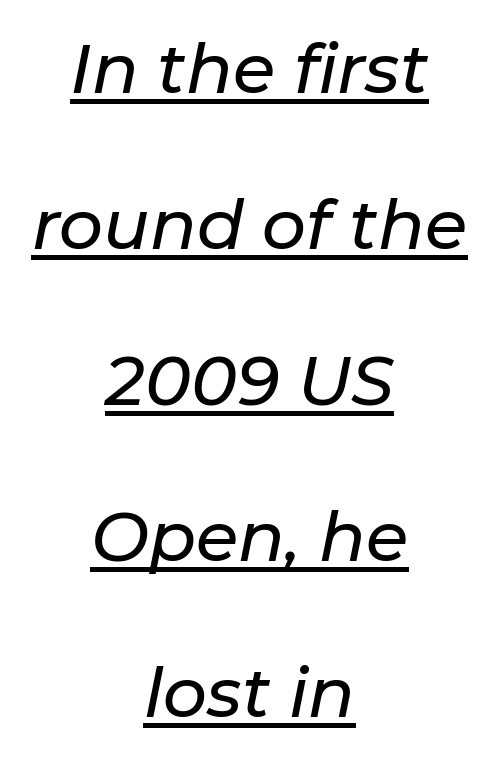
Q: Is the text italic (slanted)? A: Yes, it leans right by about 11 degrees.
Q: Is the text underlined? A: Yes.
Q: How is the paragraph aligned? A: Centered.
Q: Is the spacing between letters normal or unusually wide? A: Normal.
Q: Is the spacing between lines tight, normal or loose? A: Loose.
Q: Width (condensed, normal, or wide)? A: Normal.
Q: Stroke contrast? A: Low.
Q: x-height? A: Medium.
Q: Monospaced? A: No.
